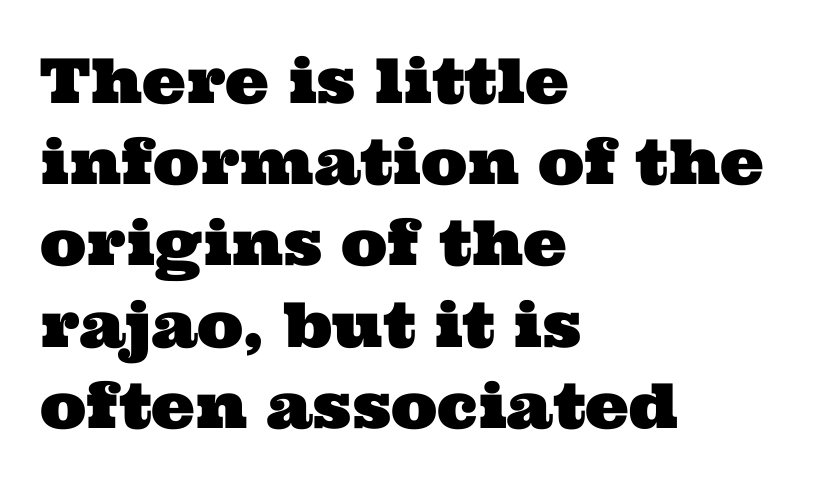
{"serif": "yes", "width": "wide", "stroke_contrast": "medium", "x_height": "medium", "monospaced": "no", "underline": "no", "align": "left", "line_spacing": "normal", "line_spacing_ratio": 1.31, "letter_spacing": "normal", "letter_spacing_em": 0.0, "glyph_px": 62}
